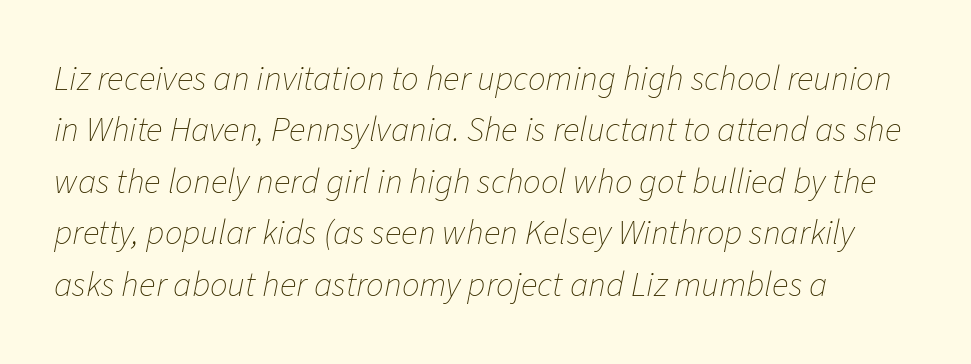
The passage shown is typed in a proportional face where columns would drift. Stem width sits at or under what a default text font uses. The whole block is typeset with a tilt. The foot of each line stays bare and open. The compositor pushed each line to the left boundary.
